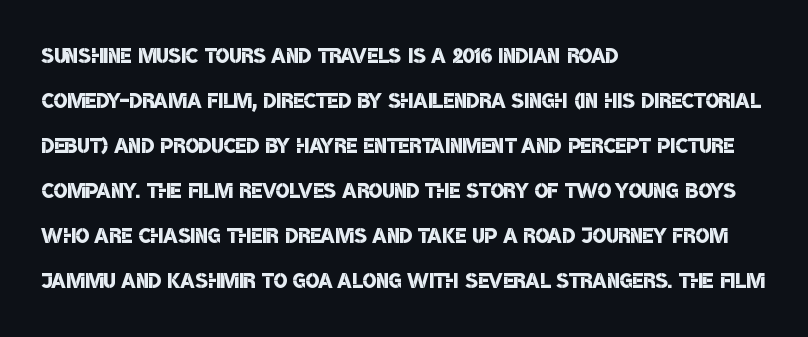
These lines are composed in type without serifs. Check the space under the baseline: it is left empty. The letters advance in unequal steps, a hallmark of proportional type. Glyph-to-glyph distance matches everyday printed text.
